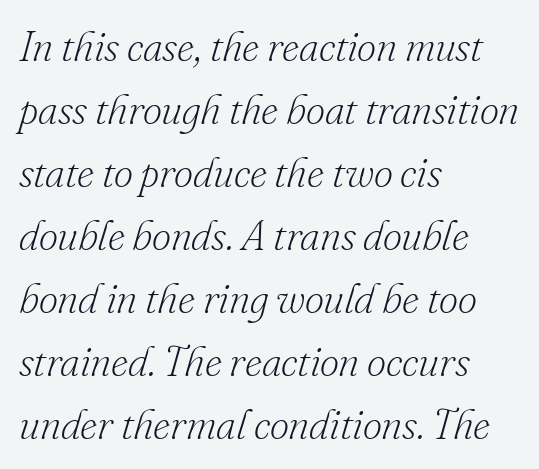
{"serif": "yes", "italic": "yes", "lean": "right", "slant_degrees": 16, "bold": "no", "weight": "light", "width": "normal", "stroke_contrast": "low", "x_height": "small", "monospaced": "no", "underline": "no", "align": "left", "line_spacing": "normal", "line_spacing_ratio": 1.5, "letter_spacing": "normal", "letter_spacing_em": 0.0, "glyph_px": 42}
